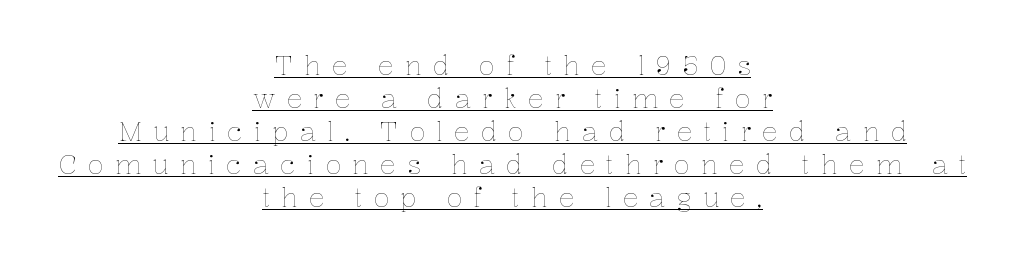
{"italic": "no", "bold": "no", "underline": "yes", "align": "center", "line_spacing": "normal", "line_spacing_ratio": 1.27, "letter_spacing": "wide", "letter_spacing_em": 0.43, "glyph_px": 26}
